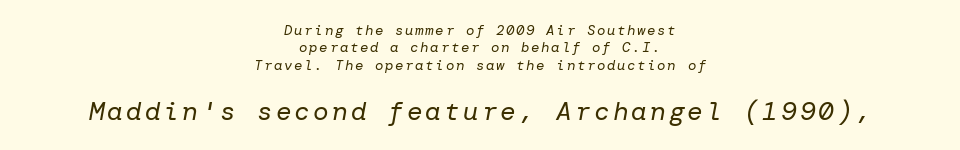
{"italic": "yes", "lean": "right", "slant_degrees": 10, "bold": "no", "underline": "no", "align": "center", "line_spacing_ratio": 1.24, "larger_block": "second", "size_ratio": 1.86, "glyph_px": 26}
